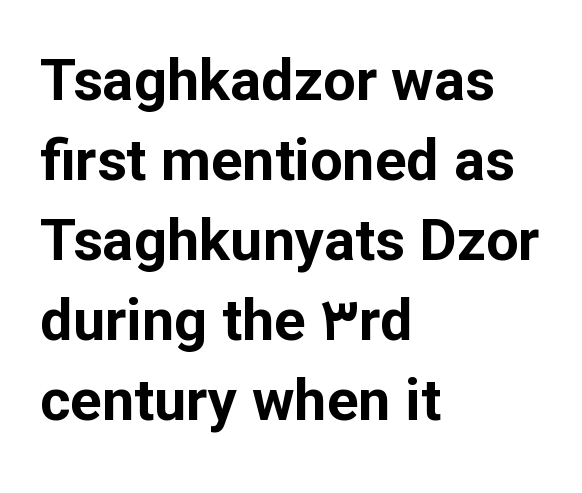
Q: Is the text bold? A: Yes.
Q: Is the text italic (slanted)? A: No, it is upright.
Q: Is the typeface a serif or a sans-serif typeface? A: Sans-serif.
Q: Is the text underlined? A: No.
Q: How is the paragraph aligned? A: Left-aligned.
Q: Is the spacing between letters normal or unusually wide? A: Normal.
Q: Is the spacing between lines tight, normal or loose? A: Normal.
Q: Width (condensed, normal, or wide)? A: Normal.
Q: Stroke contrast? A: Low.
Q: x-height? A: Medium.
Q: Monospaced? A: No.
